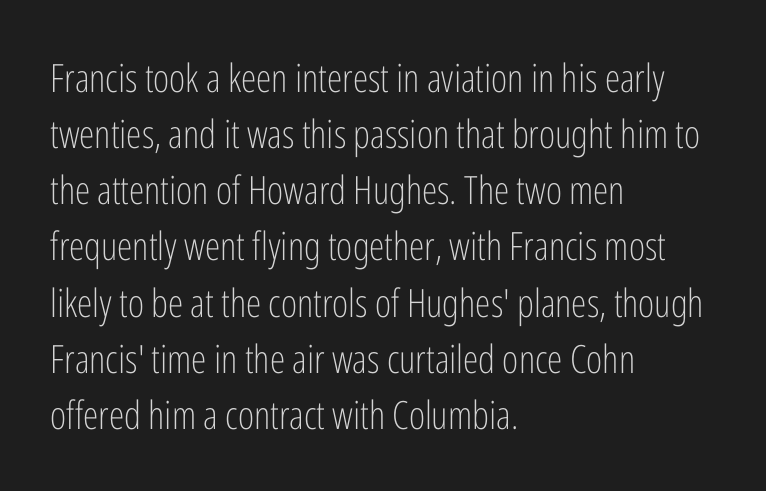
The typesetter chose a ragged-right arrangement here. Honestly, there is no underline to notice here at all. The text was rendered using a sans face with plain stroke endings. Evenly set lines give the paragraph a standard silhouette. The cut favours lightness, reaching ordinary text weight at its darkest.
